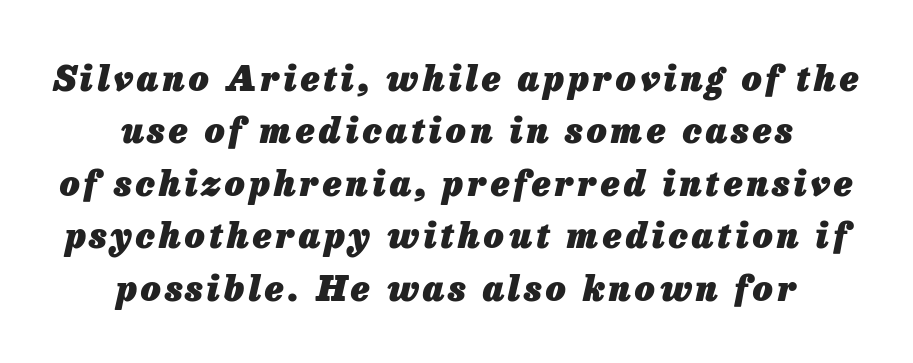
Caption: multi-line text, centered on the measure. Unmarked baselines from the first word to the last. The designer left line spacing at the default. The passage shown is typed in a proportional face where columns would drift. The typesetting leans heavy: a genuine bold.
